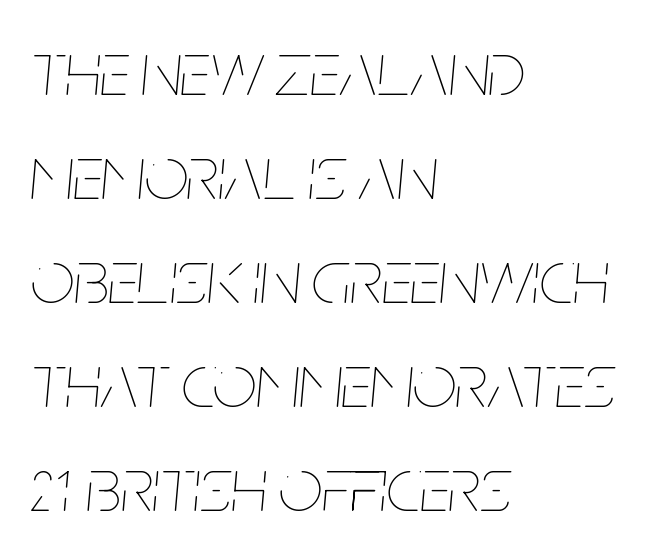
The image shows 77 px thin, condensed type, italic (leaning right); set left-aligned, normal line spacing (1.35x), normal letter spacing, not underlined; low stroke contrast and a large x-height.
